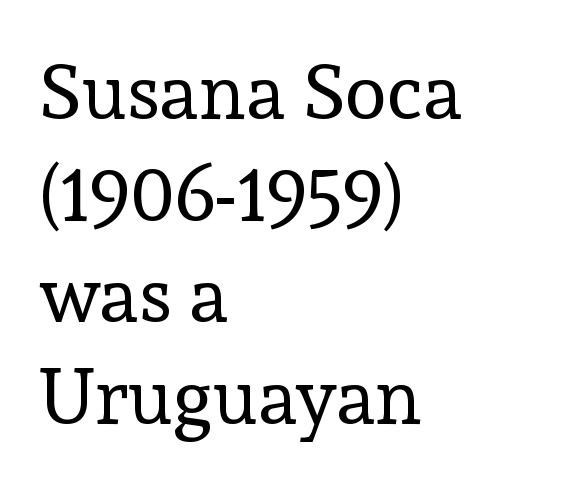
The image shows 77 px regular-weight serif type, upright; set left-aligned, normal line spacing (1.32x), normal letter spacing, not underlined; a medium x-height.
